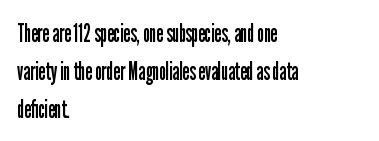
The image shows 25 px text type, upright; set left-aligned, normal line spacing (1.52x), normal letter spacing, not underlined.
